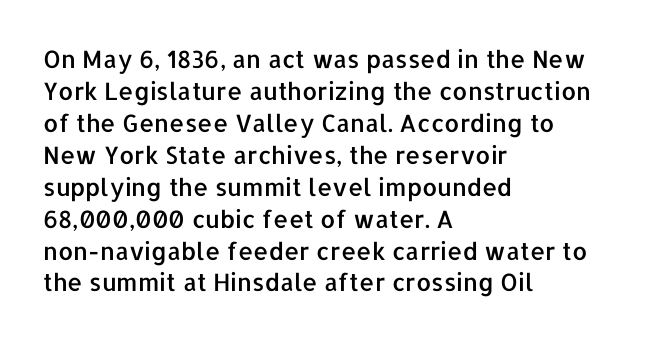
The image shows 24 px text type, upright; set left-aligned, normal line spacing (1.33x), normal letter spacing, not underlined.
